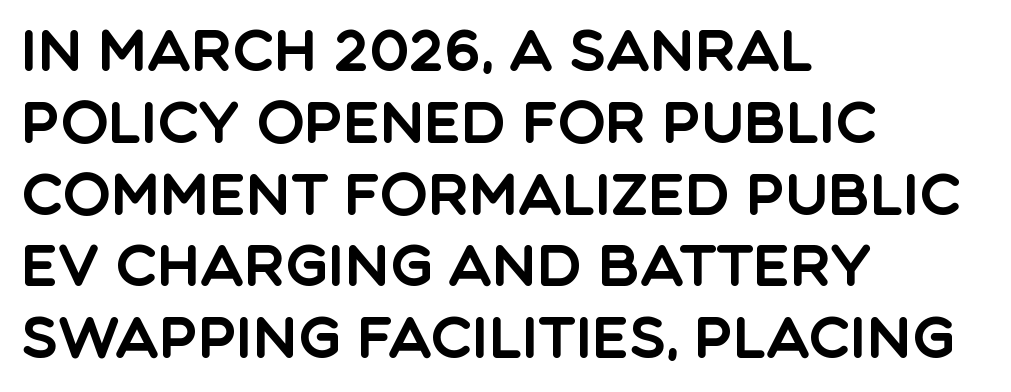
Q: Is the text italic (slanted)? A: No, it is upright.
Q: Is the typeface a serif or a sans-serif typeface? A: Sans-serif.
Q: Is the text underlined? A: No.
Q: How is the paragraph aligned? A: Left-aligned.
Q: Is the spacing between letters normal or unusually wide? A: Normal.
Q: Is the spacing between lines tight, normal or loose? A: Normal.
Q: Width (condensed, normal, or wide)? A: Normal.
Q: x-height? A: Large.
Q: Monospaced? A: No.
